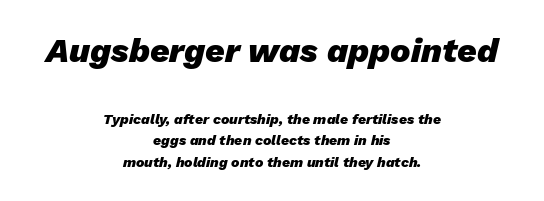
{"italic": "yes", "lean": "right", "slant_degrees": 13, "bold": "yes", "weight": "heavy", "width": "normal", "stroke_contrast": "low", "x_height": "medium", "monospaced": "no", "underline": "no", "align": "center", "line_spacing": "normal", "line_spacing_ratio": 1.54, "letter_spacing": "normal", "letter_spacing_em": 0.0, "larger_block": "first", "size_ratio": 2.43, "glyph_px": 34}
